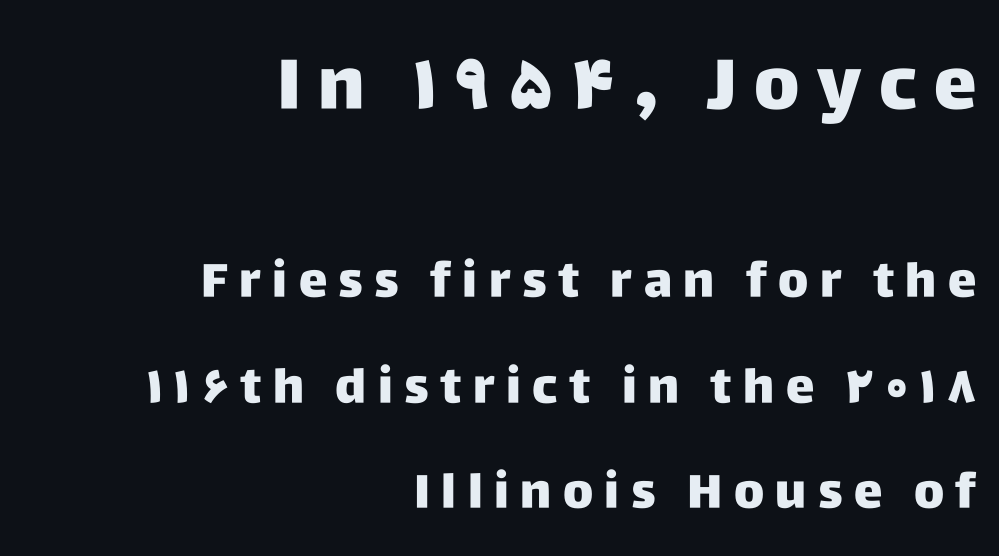
Q: Is the text italic (slanted)? A: No, it is upright.
Q: Is the typeface a serif or a sans-serif typeface? A: Sans-serif.
Q: Is the text underlined? A: No.
Q: How is the paragraph aligned? A: Right-aligned.
Q: Is the spacing between letters normal or unusually wide? A: Unusually wide.
Q: Is the spacing between lines tight, normal or loose? A: Loose.
Q: Which block of text is set in a larger size, the first (top) or the second (bottom)? A: The first (top) one.
Q: Width (condensed, normal, or wide)? A: Normal.
Q: Stroke contrast? A: Low.
Q: x-height? A: Large.
Q: Monospaced? A: No.
